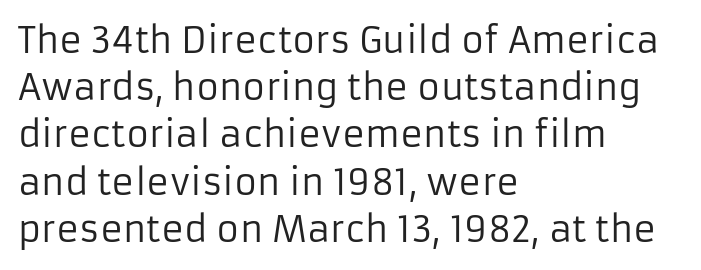
The image shows 35 px regular-weight sans-serif type, upright; set left-aligned, normal line spacing (1.35x), normal letter spacing, not underlined; low stroke contrast and a medium x-height.
